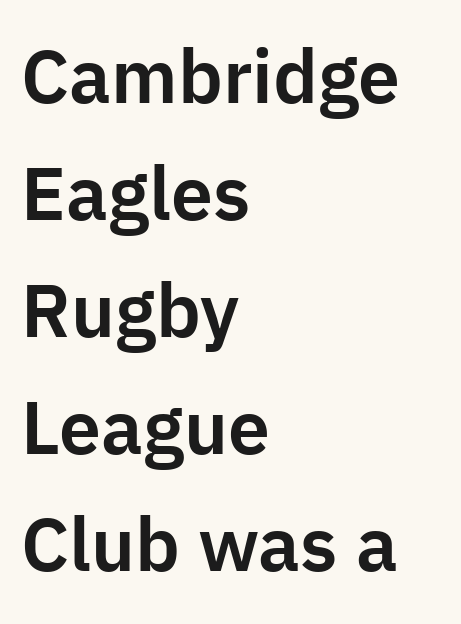
Unlike a traditional serif, this face leaves its strokes unadorned. A bare baseline throughout the passage. Character widths vary here, with narrow letters taking less room than wide ones. Every row of glyphs begins at an identical x-position on the left. Quick note: interline space is typical.
